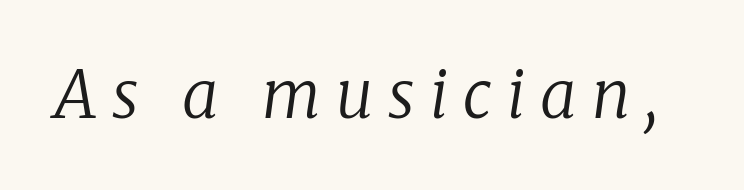
The face used here is seriffed, in the tradition of book romans. Weight: in the light-to-regular range. The passage shown leans; its letterforms are oblique. The zone under the glyphs is completely vacant. The rendering inserts visible extra space after every character.
